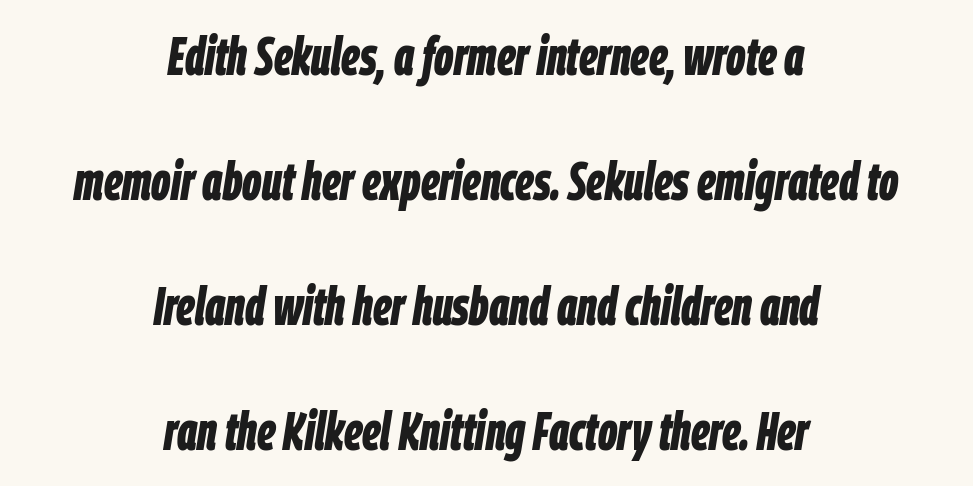
Students, this is bold: see how much ink each stroke carries. Character widths vary here, with narrow letters taking less room than wide ones. Summary of vertical rhythm: relaxed, with wide interline spacing. Typeset on center — no edge is straight.
